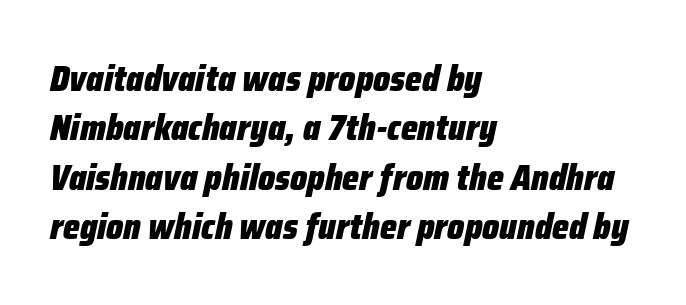
Q: Is the text bold? A: Yes.
Q: Is the text italic (slanted)? A: Yes, it leans right by about 12 degrees.
Q: Is the text underlined? A: No.
Q: How is the paragraph aligned? A: Left-aligned.
Q: Is the spacing between letters normal or unusually wide? A: Normal.
Q: Is the spacing between lines tight, normal or loose? A: Normal.
Q: Width (condensed, normal, or wide)? A: Condensed.
Q: Stroke contrast? A: Low.
Q: x-height? A: Medium.
Q: Monospaced? A: No.
